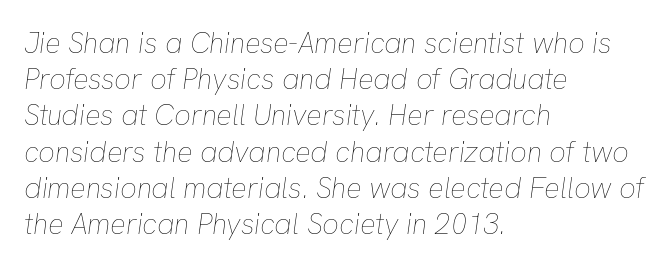
Q: Is the text bold? A: No.
Q: Is the text italic (slanted)? A: Yes, it leans right by about 8 degrees.
Q: Is the text underlined? A: No.
Q: How is the paragraph aligned? A: Left-aligned.
Q: Is the spacing between letters normal or unusually wide? A: Normal.
Q: Is the spacing between lines tight, normal or loose? A: Normal.
Q: Width (condensed, normal, or wide)? A: Normal.
Q: Stroke contrast? A: Low.
Q: x-height? A: Medium.
Q: Monospaced? A: No.
